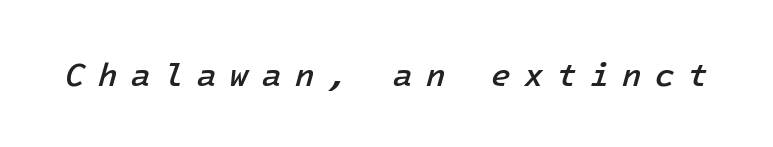
Q: Is the text bold? A: Semi-bold.
Q: Is the text italic (slanted)? A: Yes, it leans right by about 16 degrees.
Q: Is the text underlined? A: No.
Q: Is the spacing between letters normal or unusually wide? A: Unusually wide.
Q: Width (condensed, normal, or wide)? A: Normal.
Q: Stroke contrast? A: Low.
Q: x-height? A: Medium.
